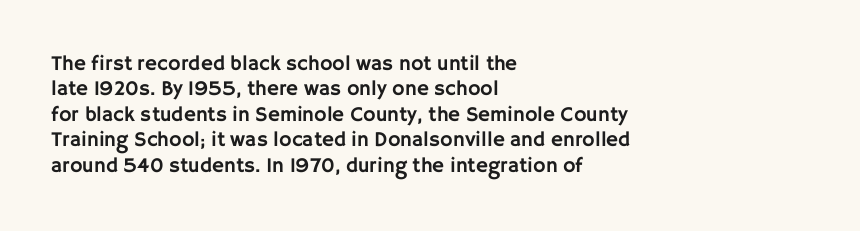
The image shows 21 px text type, upright; set left-aligned, line spacing 1.21x, normal letter spacing, not underlined.
